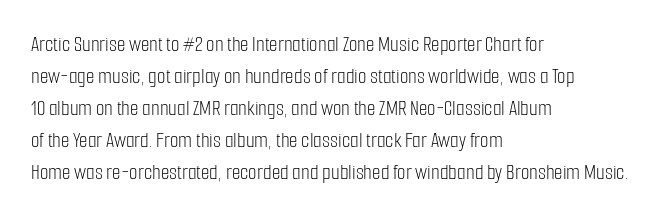
Q: Is the text bold? A: No.
Q: Is the text italic (slanted)? A: No, it is upright.
Q: Is the text underlined? A: No.
Q: How is the paragraph aligned? A: Left-aligned.
Q: Is the spacing between letters normal or unusually wide? A: Normal.
Q: Is the spacing between lines tight, normal or loose? A: Normal.
